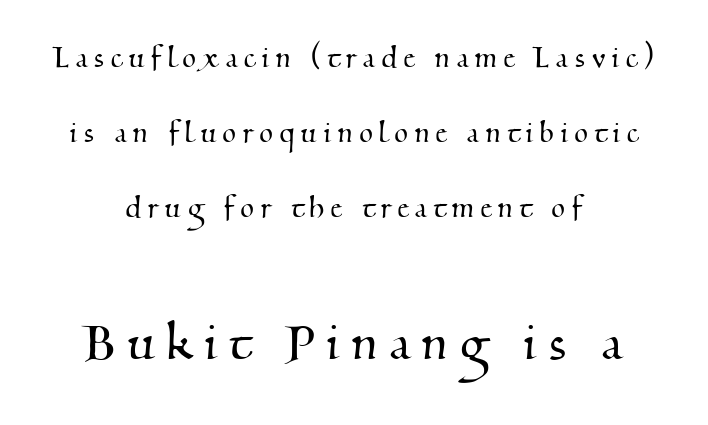
Q: Is the typeface a serif or a sans-serif typeface? A: Serif.
Q: Is the text underlined? A: No.
Q: How is the paragraph aligned? A: Centered.
Q: Is the spacing between letters normal or unusually wide? A: Unusually wide.
Q: Is the spacing between lines tight, normal or loose? A: Loose.
Q: Which block of text is set in a larger size, the first (top) or the second (bottom)? A: The second (bottom) one.
Q: Width (condensed, normal, or wide)? A: Normal.
Q: Stroke contrast? A: Medium.
Q: x-height? A: Small.
Q: Monospaced? A: No.
